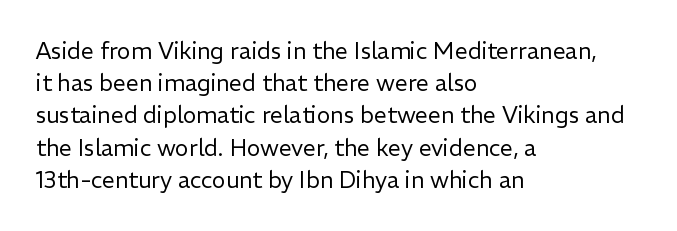
{"italic": "no", "bold": "no", "underline": "no", "align": "left", "line_spacing": "normal", "line_spacing_ratio": 1.4, "letter_spacing": "normal", "letter_spacing_em": 0.0, "glyph_px": 23}
